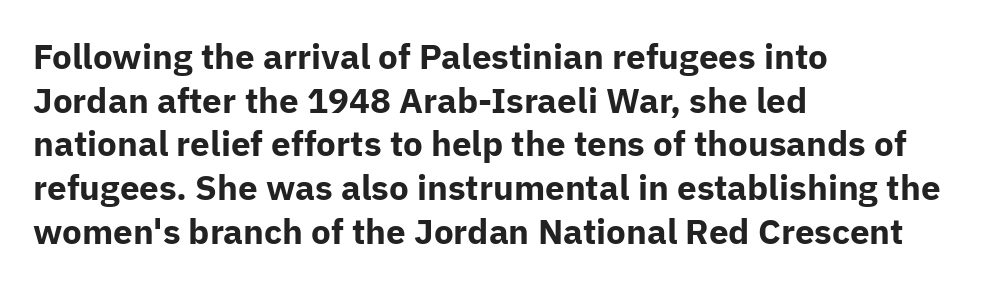
{"serif": "no", "italic": "no", "bold": "yes", "weight": "bold", "width": "normal", "stroke_contrast": "low", "x_height": "medium", "monospaced": "no", "underline": "no", "align": "left", "line_spacing": "normal", "line_spacing_ratio": 1.25, "letter_spacing": "normal", "letter_spacing_em": 0.0, "glyph_px": 35}
